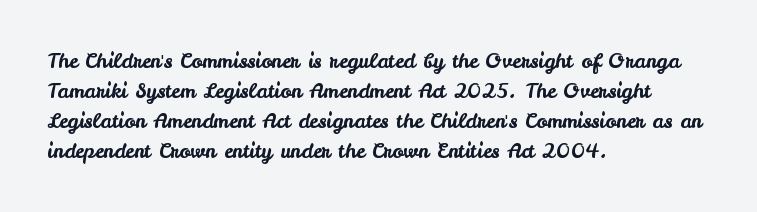
The passage shown has conventional tracking throughout. Is there much room between lines? A standard amount, neither cramped nor airy. Plain, unruled lines of type. Typeset ragged right — the left edge is the straight one.
